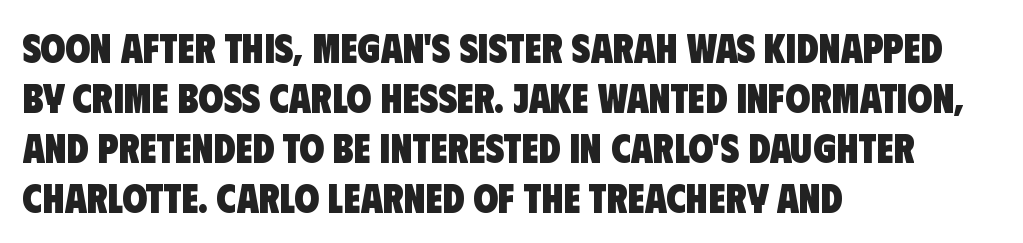
Nobody drew a line under any word here. In terms of letterspacing, this is plain default setting. Type style note: lacks serifs. Here the designer chose a conventional face with non-uniform glyph widths.
